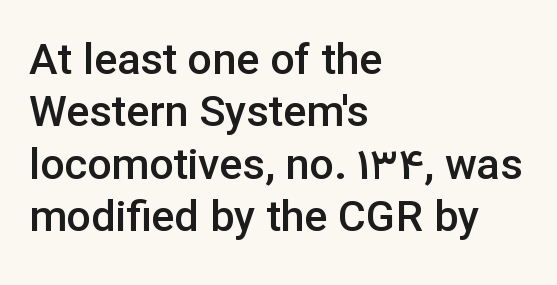
{"serif": "no", "italic": "no", "bold": "semi", "weight": "semibold", "width": "normal", "stroke_contrast": "low", "x_height": "medium", "monospaced": "no", "underline": "no", "align": "left", "line_spacing_ratio": 1.22, "letter_spacing": "normal", "letter_spacing_em": 0.0, "glyph_px": 43}
